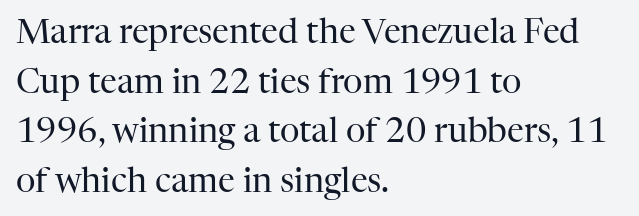
Q: Is the text bold? A: No.
Q: Is the text italic (slanted)? A: No, it is upright.
Q: Is the typeface a serif or a sans-serif typeface? A: Serif.
Q: Is the text underlined? A: No.
Q: How is the paragraph aligned? A: Left-aligned.
Q: Is the spacing between letters normal or unusually wide? A: Normal.
Q: Is the spacing between lines tight, normal or loose? A: Normal.
Q: Width (condensed, normal, or wide)? A: Normal.
Q: Stroke contrast? A: High.
Q: x-height? A: Medium.
Q: Monospaced? A: No.
